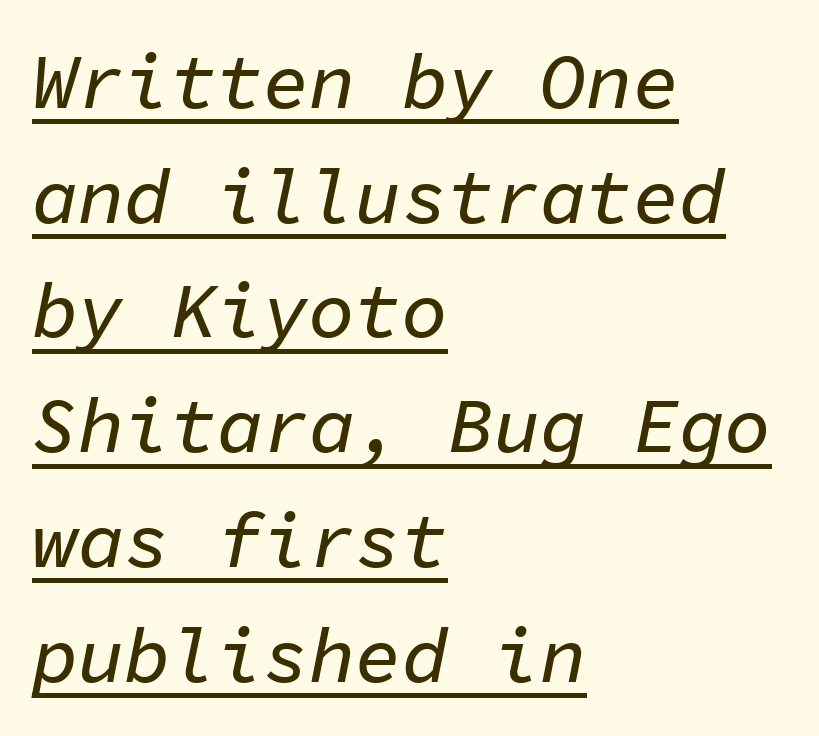
The image shows 77 px text type, italic (leaning right), monospaced; set left-aligned, normal line spacing (1.49x), normal letter spacing, underlined; low stroke contrast and a medium x-height.
